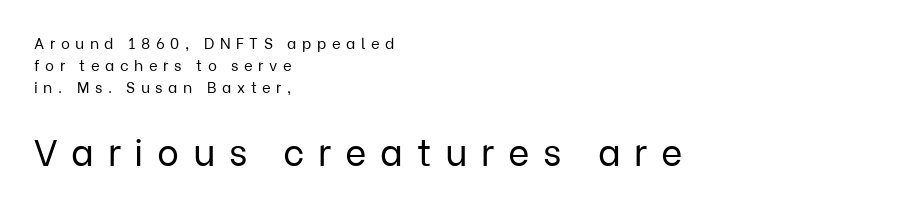
A clean baseline with only descenders dipping below it. The lettering stays uniformly vertical, giving the passage a roman look. Note: no serifs on the glyphs. The compositor pushed each line to the left boundary.
